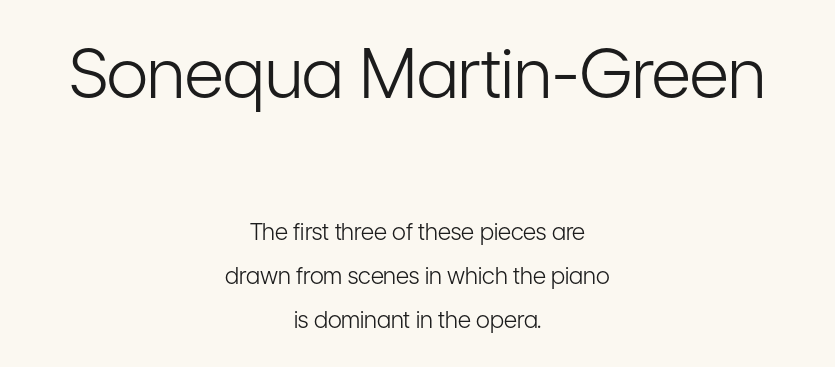
{"serif": "no", "italic": "no", "bold": "no", "weight": "light", "width": "condensed", "stroke_contrast": "low", "x_height": "medium", "monospaced": "no", "underline": "no", "align": "center", "line_spacing": "loose", "line_spacing_ratio": 1.92, "letter_spacing": "normal", "letter_spacing_em": 0.0, "larger_block": "first", "size_ratio": 2.96, "glyph_px": 68}
